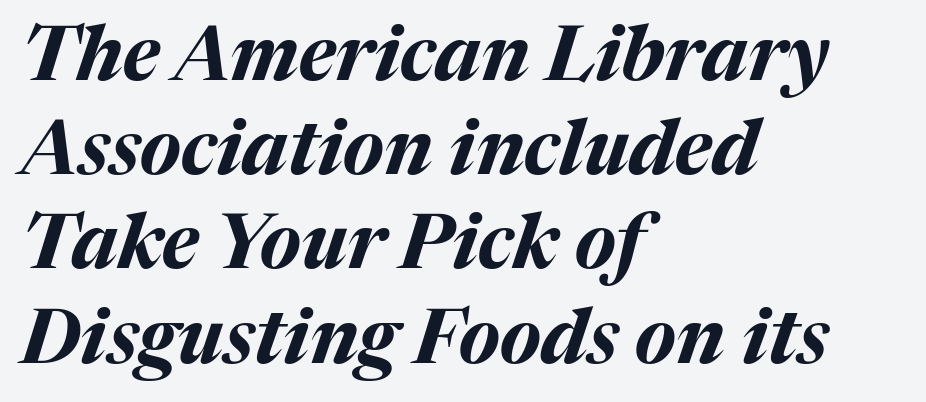
This sample has the flowing, uneven cadence of proportional lettering. Descenders hang freely into open space. Students, this is bold: see how much ink each stroke carries. The face used here has a pronounced slope to its letters. Students, note that the glyphs here touch the page at normal intervals.
